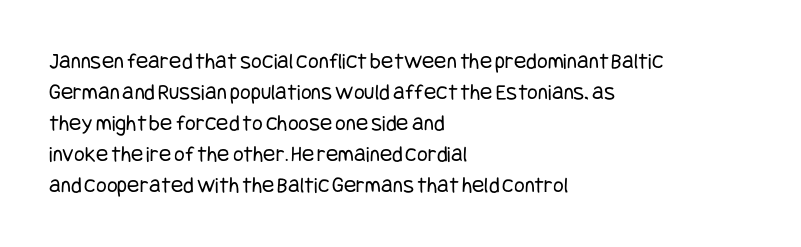
The image shows 23 px text type, upright; set left-aligned, normal line spacing (1.35x), normal letter spacing, not underlined.
